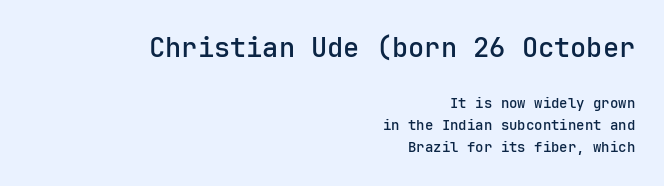
Q: Is the text italic (slanted)? A: No, it is upright.
Q: Is the text underlined? A: No.
Q: How is the paragraph aligned? A: Right-aligned.
Q: Is the spacing between letters normal or unusually wide? A: Normal.
Q: Is the spacing between lines tight, normal or loose? A: Normal.
Q: Which block of text is set in a larger size, the first (top) or the second (bottom)? A: The first (top) one.
